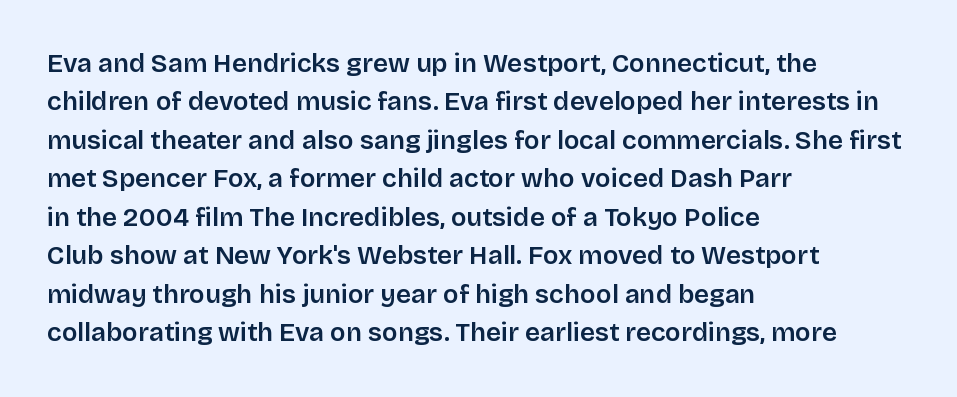
The lines are quadded left. Short note: letters normally spaced. Just letters on the line, the space beneath them empty. Look at the stroke-to-counter ratio: somewhat heavy, a semibold. Regular leading.
